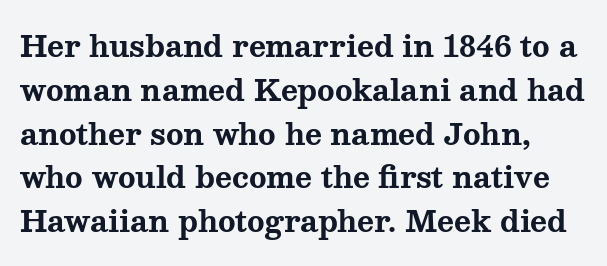
The image shows 29 px bold, wide serif type, upright; set left-aligned, normal line spacing (1.51x), normal letter spacing, not underlined; medium stroke contrast and a medium x-height.
